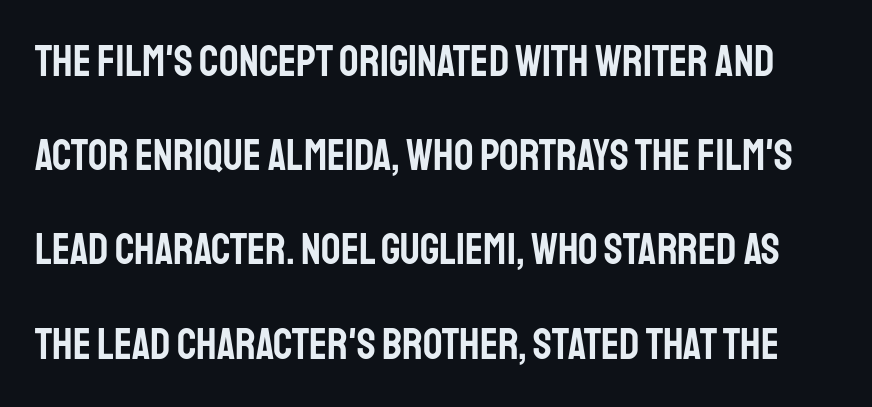
Q: Is the text italic (slanted)? A: No, it is upright.
Q: Is the typeface a serif or a sans-serif typeface? A: Sans-serif.
Q: Is the text underlined? A: No.
Q: Is the spacing between letters normal or unusually wide? A: Normal.
Q: Is the spacing between lines tight, normal or loose? A: Loose.
Q: Width (condensed, normal, or wide)? A: Condensed.
Q: Stroke contrast? A: Low.
Q: x-height? A: Large.
Q: Monospaced? A: No.
